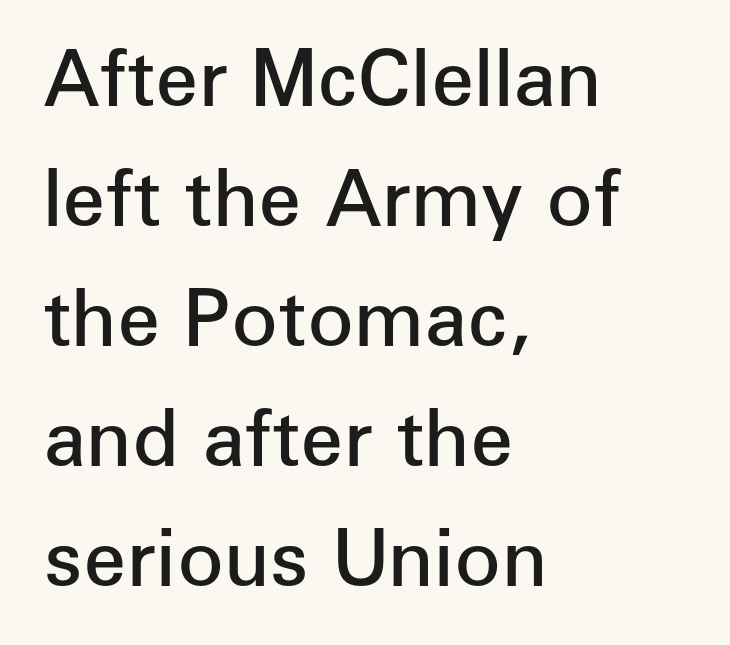
Q: Is the text bold? A: Semi-bold.
Q: Is the text italic (slanted)? A: No, it is upright.
Q: Is the typeface a serif or a sans-serif typeface? A: Sans-serif.
Q: Is the text underlined? A: No.
Q: How is the paragraph aligned? A: Left-aligned.
Q: Is the spacing between letters normal or unusually wide? A: Normal.
Q: Is the spacing between lines tight, normal or loose? A: Normal.
Q: Width (condensed, normal, or wide)? A: Normal.
Q: Stroke contrast? A: Low.
Q: x-height? A: Medium.
Q: Monospaced? A: No.
